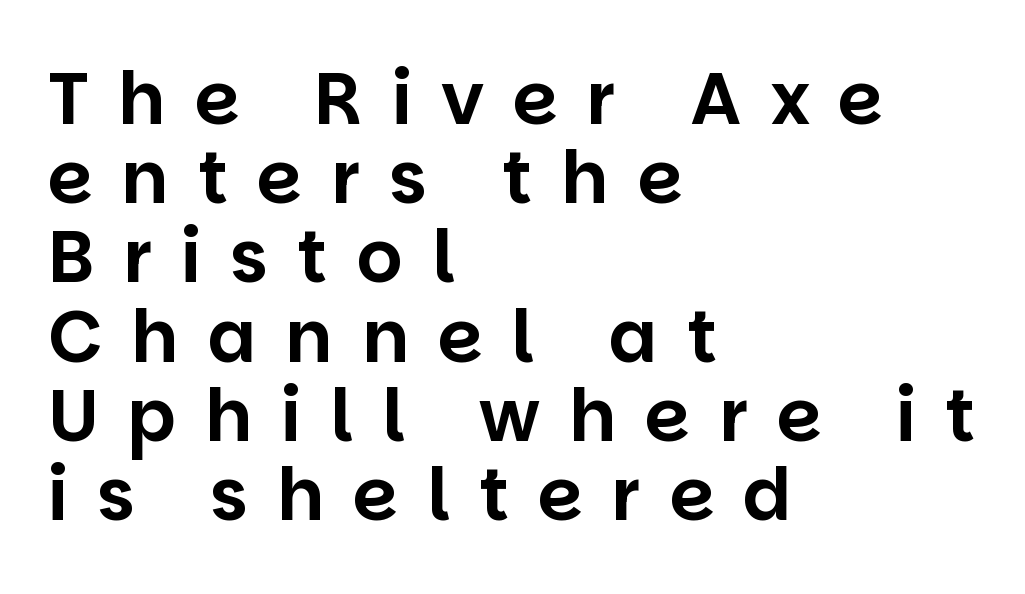
The image shows 72 px sans-serif type, upright; set left-aligned, tight line spacing (1.1x), unusually wide letter spacing (+0.4 em), not underlined; low stroke contrast and a large x-height.
